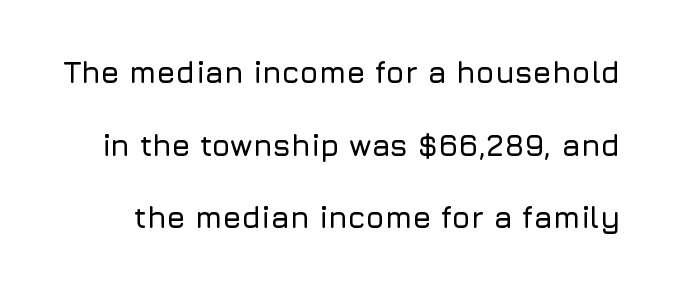
The image shows 30 px sans-serif type, upright; set loose line spacing (2.42x), normal letter spacing, not underlined; low stroke contrast and a medium x-height.
